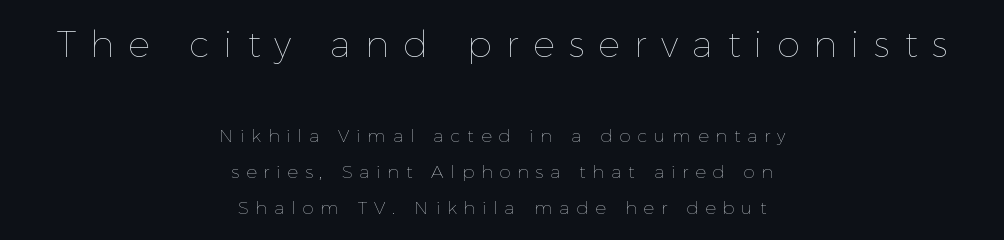
Compared with a typical body face, this is equally light or lighter still. The rendering positions every line midway between the sides. Airy leading. Letter spacing: wide. Proportional: the letters do not fall into vertical columns. The block sitting higher on the canvas is the one with enlarged characters.
